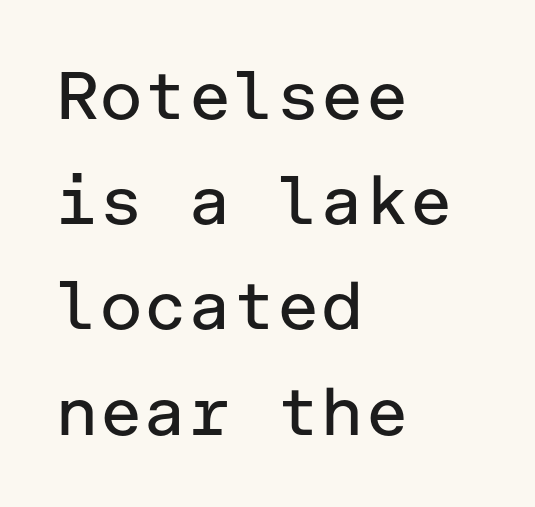
Q: Is the text bold? A: No.
Q: Is the text italic (slanted)? A: No, it is upright.
Q: Is the typeface a serif or a sans-serif typeface? A: Sans-serif.
Q: Is the text underlined? A: No.
Q: How is the paragraph aligned? A: Left-aligned.
Q: Is the spacing between letters normal or unusually wide? A: Normal.
Q: Is the spacing between lines tight, normal or loose? A: Normal.
Q: Width (condensed, normal, or wide)? A: Normal.
Q: Stroke contrast? A: Low.
Q: x-height? A: Medium.
